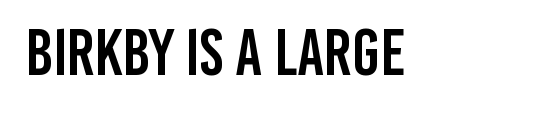
These lines are rendered in a variable-pitch font. Typographically, this falls in the sans-serif category. When letters stand straight like this, we call the style roman or upright. No extra tracking has been applied to these lines. The specimen omits any rule beneath the text block's lines.
